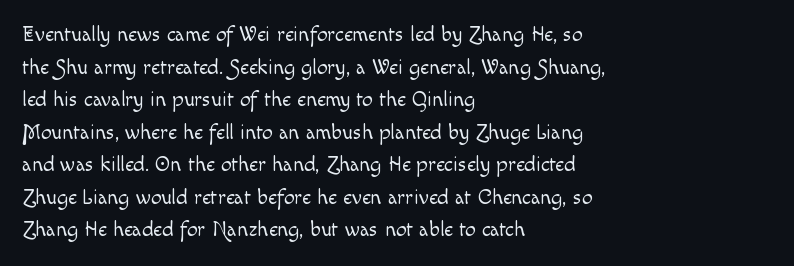
The image shows 21 px text type, upright; set left-aligned, normal line spacing (1.55x), normal letter spacing, not underlined.
